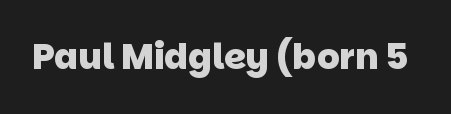
Does the weight exceed regular? Yes, all the way to bold. Spacing between characters is what you'd get straight out of the box. Quick note: underline off. Type style note: lacks serifs. The rendering uses natural spacing where letterforms have individual widths.
